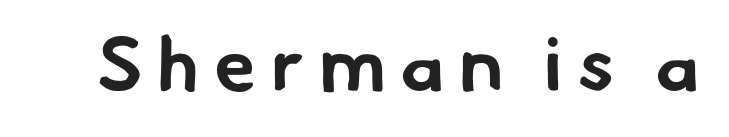
Looks like regular typesetting: each glyph gets only the width it needs. Check under the words: just untouched page. This is sans-serif lettering, the kind often seen on screens and signage. The face used here has the dense, thick strokes of a bold.
